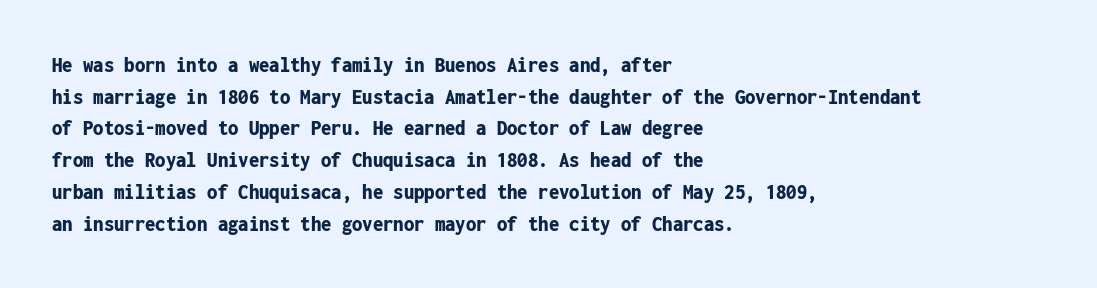
Q: Is the text bold? A: Yes.
Q: Is the text italic (slanted)? A: No, it is upright.
Q: Is the text underlined? A: No.
Q: How is the paragraph aligned? A: Left-aligned.
Q: Is the spacing between letters normal or unusually wide? A: Normal.
Q: Is the spacing between lines tight, normal or loose? A: Normal.
